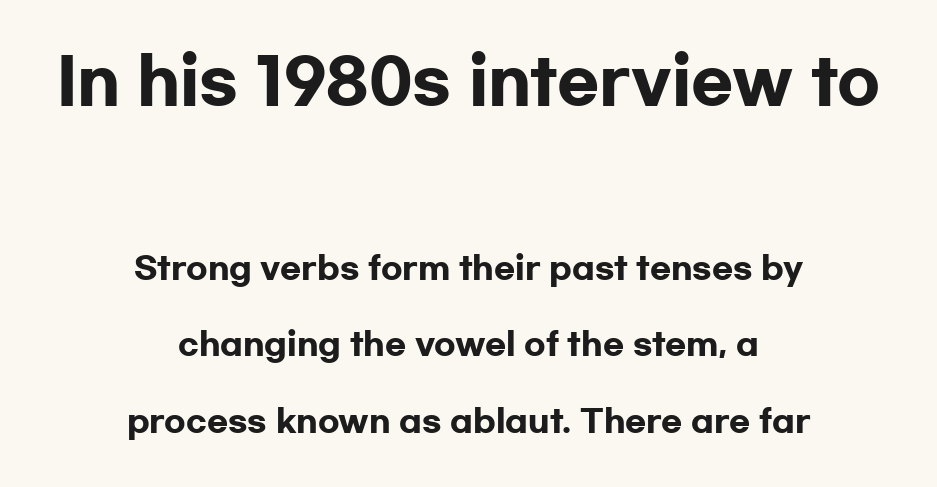
Students, note that the glyphs here touch the page at normal intervals. The string is rendered with underlining switched off. A typesetter would label this face a sans. A centered setting, common on invitations and titles, is used for this passage. Varying glyph widths throughout — classic text-font behaviour.
